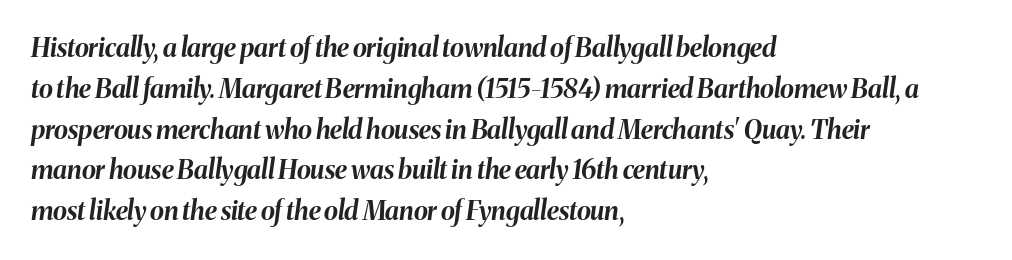
The image shows 26 px bold type, italic (leaning right); set left-aligned, normal line spacing (1.57x), normal letter spacing, not underlined.
